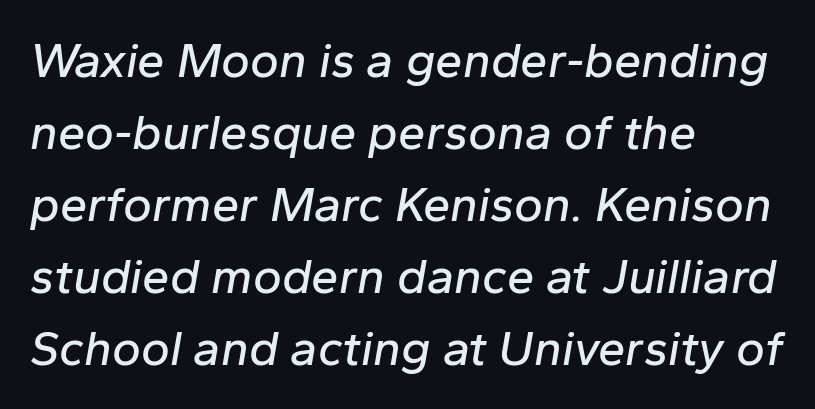
Q: Is the text italic (slanted)? A: Yes, it leans right by about 10 degrees.
Q: Is the text underlined? A: No.
Q: How is the paragraph aligned? A: Left-aligned.
Q: Is the spacing between letters normal or unusually wide? A: Normal.
Q: Is the spacing between lines tight, normal or loose? A: Normal.
Q: Width (condensed, normal, or wide)? A: Normal.
Q: Stroke contrast? A: Low.
Q: x-height? A: Medium.
Q: Monospaced? A: No.
